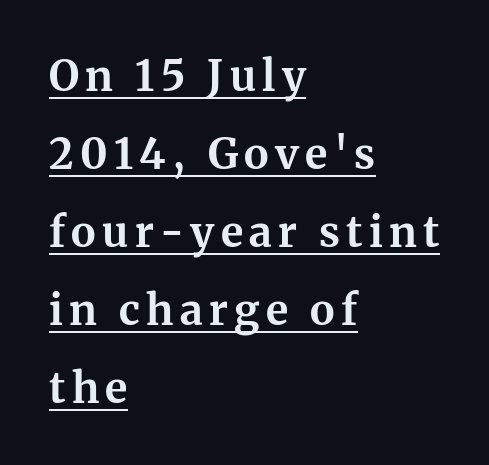
Old-style or modern, the face here clearly has serifs. The paragraph shown leans on its left margin. Is there any slant? The stems are plumb. The characters look thick and weighty, a clear bold.
